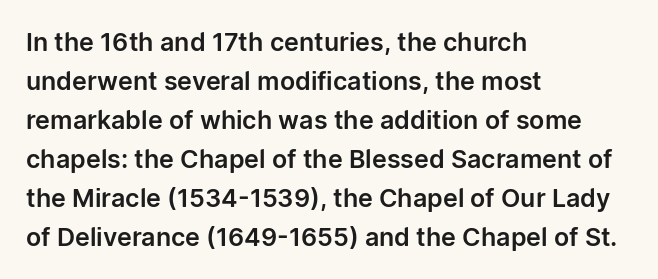
The image shows 25 px text type, upright; set left-aligned, normal line spacing (1.56x), normal letter spacing, not underlined.
